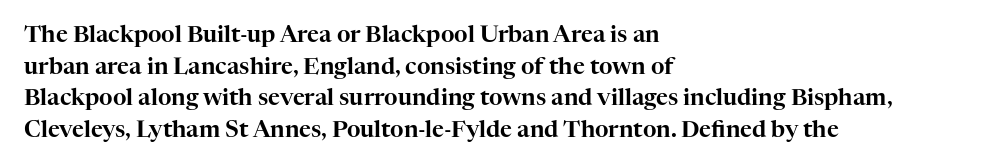
Q: Is the text italic (slanted)? A: No, it is upright.
Q: Is the text underlined? A: No.
Q: How is the paragraph aligned? A: Left-aligned.
Q: Is the spacing between letters normal or unusually wide? A: Normal.
Q: Is the spacing between lines tight, normal or loose? A: Normal.
